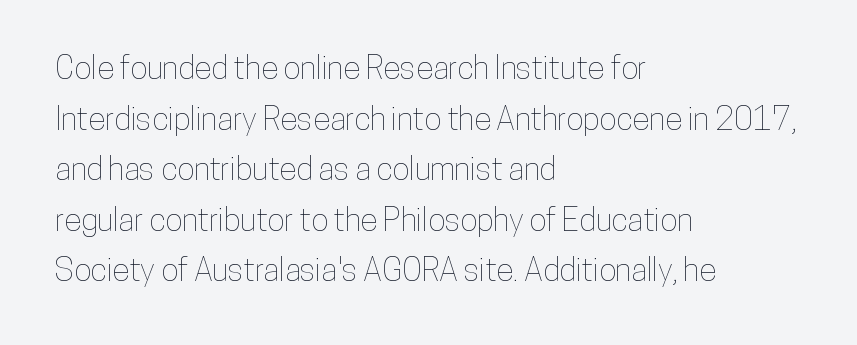
Q: Is the text italic (slanted)? A: No, it is upright.
Q: Is the text underlined? A: No.
Q: How is the paragraph aligned? A: Left-aligned.
Q: Is the spacing between letters normal or unusually wide? A: Normal.
Q: Is the spacing between lines tight, normal or loose? A: Normal.
Q: Width (condensed, normal, or wide)? A: Condensed.
Q: Stroke contrast? A: Low.
Q: x-height? A: Medium.
Q: Monospaced? A: No.
